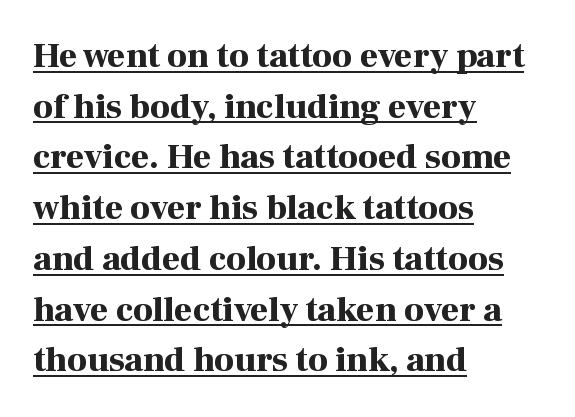
The image shows 35 px bold serif type, upright; set left-aligned, normal line spacing (1.45x), normal letter spacing, underlined; high stroke contrast and a medium x-height.
